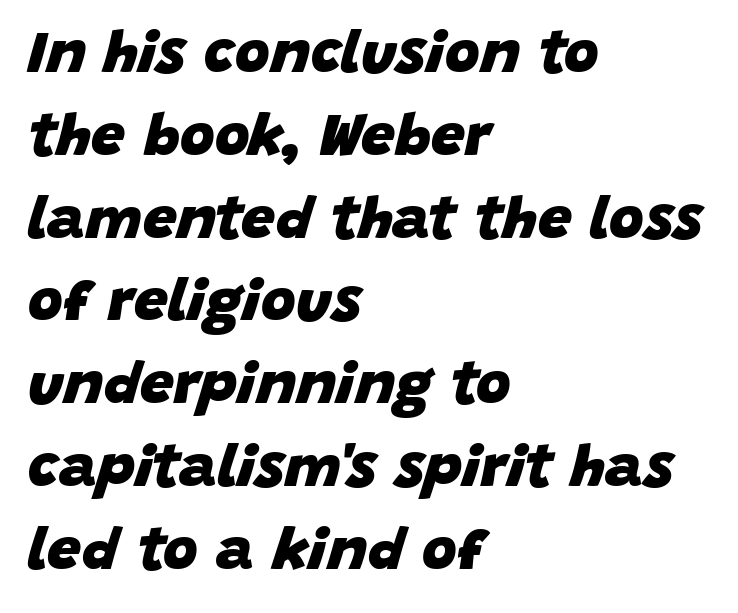
Q: Is the text bold? A: Yes.
Q: Is the text italic (slanted)? A: Yes, it leans right by about 15 degrees.
Q: Is the text underlined? A: No.
Q: How is the paragraph aligned? A: Left-aligned.
Q: Is the spacing between letters normal or unusually wide? A: Normal.
Q: Is the spacing between lines tight, normal or loose? A: Normal.
Q: Width (condensed, normal, or wide)? A: Normal.
Q: Stroke contrast? A: Low.
Q: x-height? A: Large.
Q: Monospaced? A: No.
